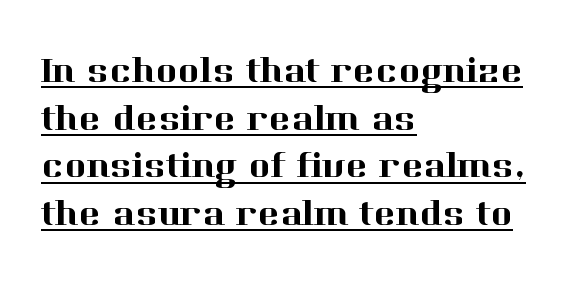
The image shows 37 px serif type, upright; set left-aligned, normal line spacing (1.29x), normal letter spacing, underlined; high stroke contrast and a medium x-height.
